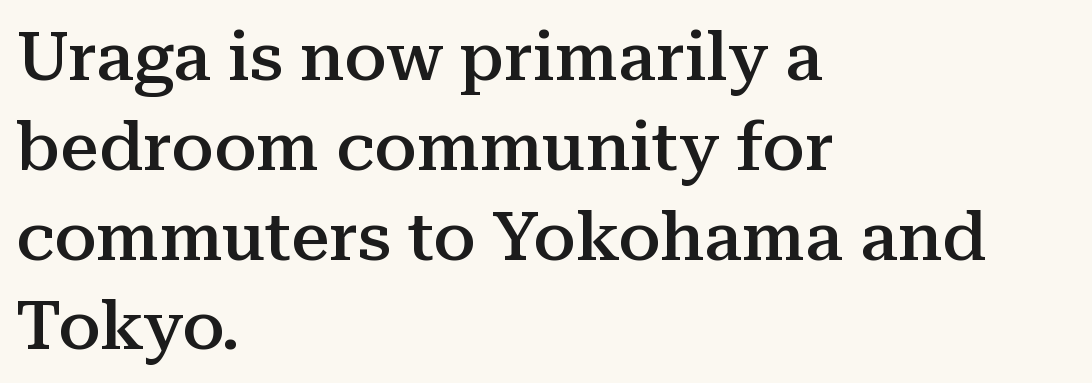
These lines are set flush left with a ragged right edge. Spacing verdict: proportional, widths tailored to each character. The letters sit at their default tracking, neither squeezed nor spread. The font is running at a semibold setting, under full bold. Students, observe: this is what conventionally led text looks like. This sample uses an upright cut, with every glyph sitting square on the baseline.
